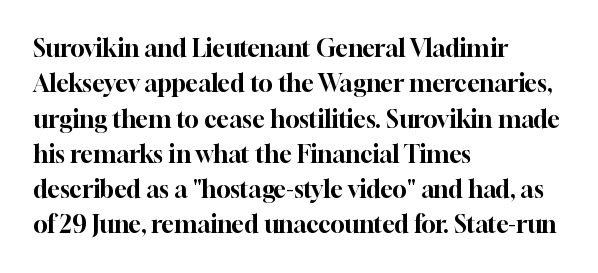
Q: Is the text italic (slanted)? A: No, it is upright.
Q: Is the text underlined? A: No.
Q: How is the paragraph aligned? A: Left-aligned.
Q: Is the spacing between letters normal or unusually wide? A: Normal.
Q: Is the spacing between lines tight, normal or loose? A: Normal.
